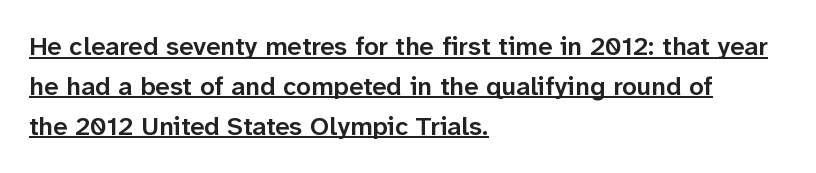
Q: Is the text bold? A: Semi-bold.
Q: Is the text italic (slanted)? A: No, it is upright.
Q: Is the text underlined? A: Yes.
Q: How is the paragraph aligned? A: Left-aligned.
Q: Is the spacing between letters normal or unusually wide? A: Normal.
Q: Is the spacing between lines tight, normal or loose? A: Normal.
